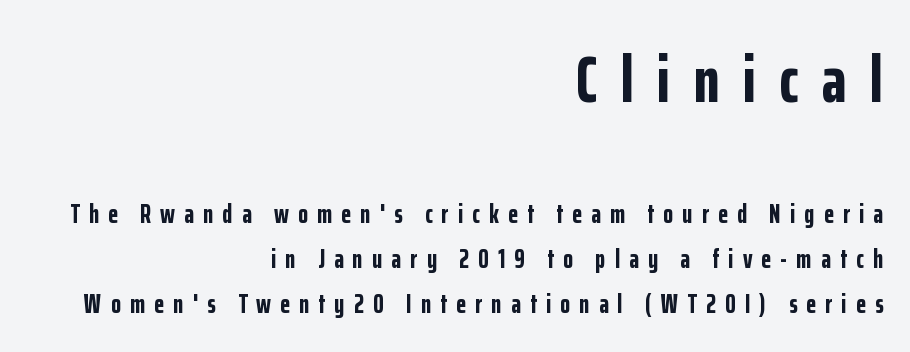
The image shows 66 px bold, condensed sans-serif type, upright; set right-aligned, line spacing 1.72x, unusually wide letter spacing (+0.35 em), not underlined; the first (top) block is 2.54x larger; low stroke contrast and a medium x-height.
